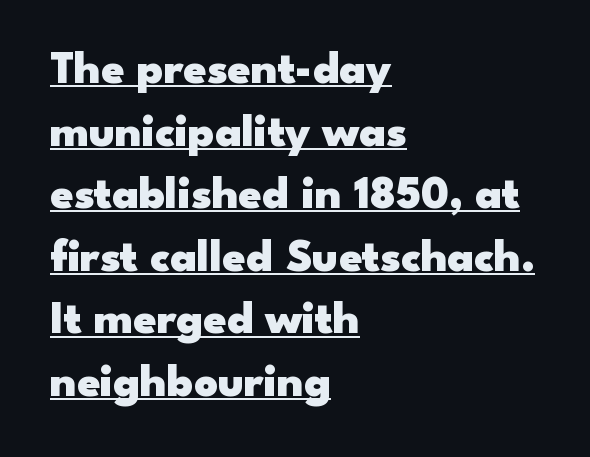
The image shows 46 px heavy, wide sans-serif type, upright; set left-aligned, normal line spacing (1.36x), normal letter spacing, underlined; low stroke contrast and a small x-height.
